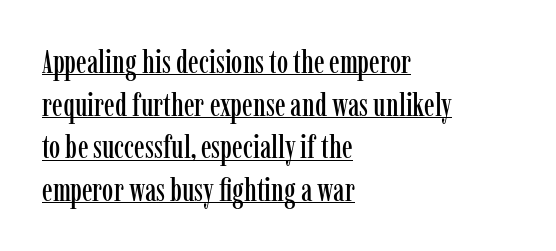
Horizontally, the lines are justified to the leading edge only. Each line of the rendering has a horizontal stroke beneath the glyphs. This sample has the flowing, uneven cadence of proportional lettering. Quick note: not italic, upright. Is there much room between lines? A standard amount, neither cramped nor airy.
